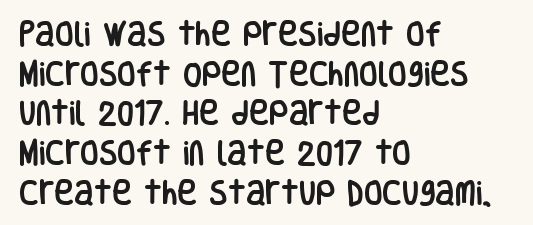
Q: Is the text italic (slanted)? A: No, it is upright.
Q: Is the text underlined? A: No.
Q: How is the paragraph aligned? A: Left-aligned.
Q: Is the spacing between letters normal or unusually wide? A: Normal.
Q: Is the spacing between lines tight, normal or loose? A: Normal.
